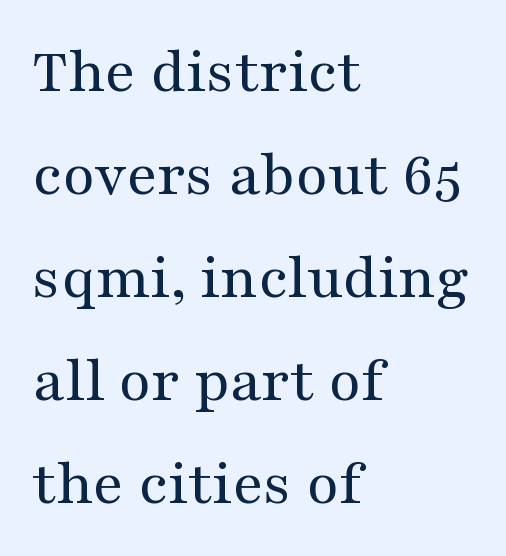
The image shows 66 px regular-weight, wide serif type, upright; set left-aligned, normal line spacing (1.56x), normal letter spacing, not underlined; medium stroke contrast and a medium x-height.
